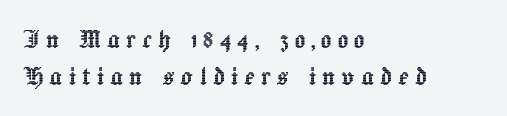
The image shows 31 px text type, upright; set left-aligned, line spacing 1.2x, unusually wide letter spacing (+0.2 em), not underlined; a medium x-height.
